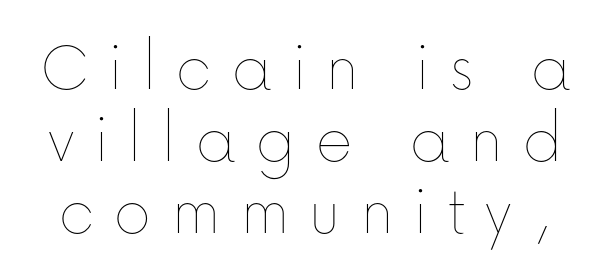
Q: Is the text bold? A: No.
Q: Is the text italic (slanted)? A: No, it is upright.
Q: Is the text underlined? A: No.
Q: Is the spacing between letters normal or unusually wide? A: Unusually wide.
Q: Is the spacing between lines tight, normal or loose? A: Tight.
Q: Width (condensed, normal, or wide)? A: Normal.
Q: Stroke contrast? A: Low.
Q: x-height? A: Medium.
Q: Monospaced? A: No.
